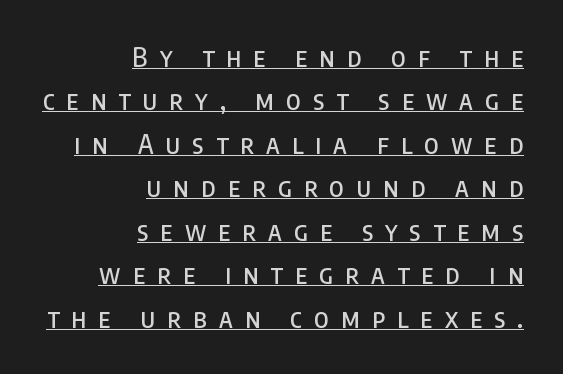
{"italic": "no", "underline": "yes", "align": "right", "line_spacing": "normal", "line_spacing_ratio": 1.67, "letter_spacing": "wide", "letter_spacing_em": 0.47, "glyph_px": 26}
